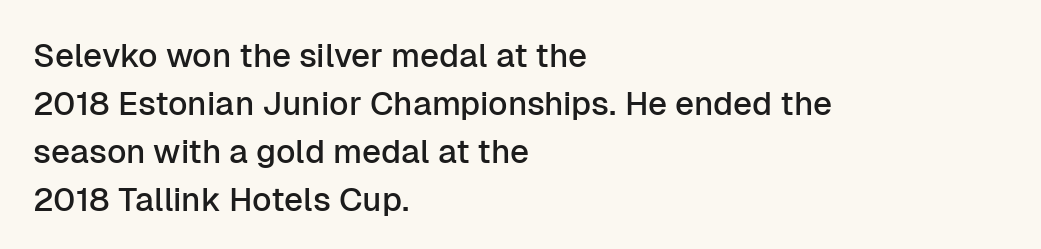
Q: Is the text italic (slanted)? A: No, it is upright.
Q: Is the typeface a serif or a sans-serif typeface? A: Sans-serif.
Q: Is the text underlined? A: No.
Q: How is the paragraph aligned? A: Left-aligned.
Q: Is the spacing between letters normal or unusually wide? A: Normal.
Q: Is the spacing between lines tight, normal or loose? A: Normal.
Q: Width (condensed, normal, or wide)? A: Normal.
Q: Stroke contrast? A: Low.
Q: x-height? A: Medium.
Q: Monospaced? A: No.
